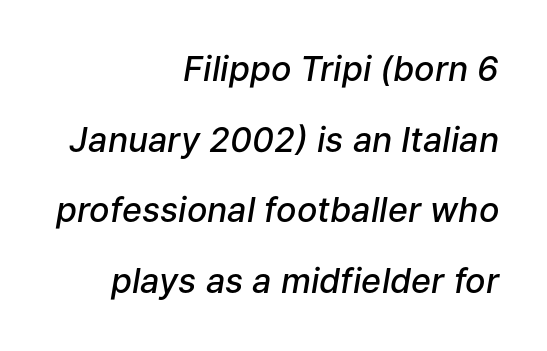
{"italic": "yes", "lean": "right", "slant_degrees": 9, "bold": "semi", "weight": "semibold", "width": "normal", "stroke_contrast": "low", "x_height": "medium", "monospaced": "no", "underline": "no", "align": "right", "line_spacing": "loose", "line_spacing_ratio": 2.08, "letter_spacing": "normal", "letter_spacing_em": 0.0, "glyph_px": 34}
